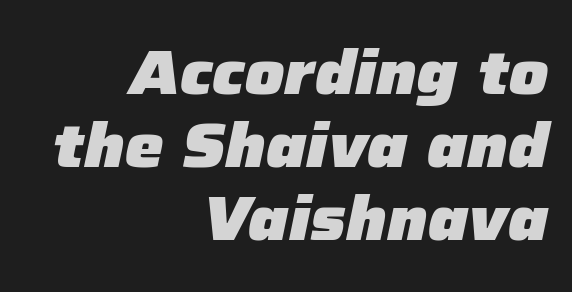
The image shows 61 px heavy type, italic (leaning right); set right-aligned, line spacing 1.2x, normal letter spacing, not underlined; low stroke contrast and a medium x-height.
